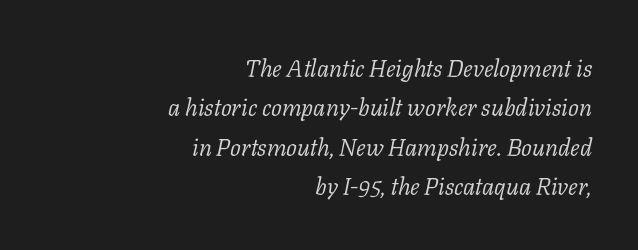
{"italic": "yes", "lean": "right", "slant_degrees": 11, "bold": "no", "underline": "no", "align": "right", "line_spacing": "normal", "line_spacing_ratio": 1.64, "letter_spacing": "normal", "letter_spacing_em": 0.0, "glyph_px": 24}
